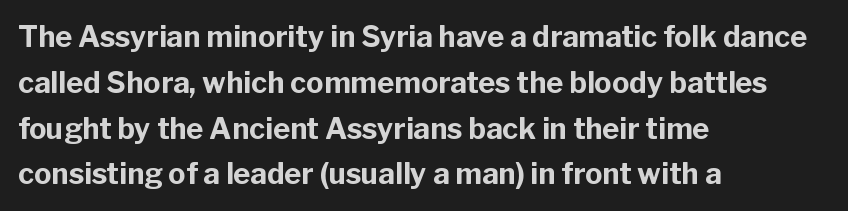
Q: Is the text bold? A: Yes.
Q: Is the text italic (slanted)? A: No, it is upright.
Q: Is the typeface a serif or a sans-serif typeface? A: Sans-serif.
Q: Is the text underlined? A: No.
Q: How is the paragraph aligned? A: Left-aligned.
Q: Is the spacing between letters normal or unusually wide? A: Normal.
Q: Is the spacing between lines tight, normal or loose? A: Normal.
Q: Width (condensed, normal, or wide)? A: Normal.
Q: Stroke contrast? A: Low.
Q: x-height? A: Medium.
Q: Monospaced? A: No.
